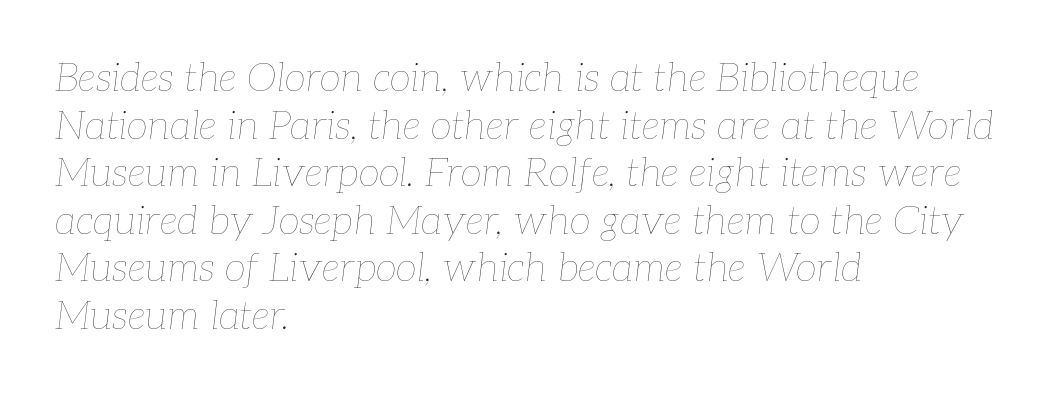
Q: Is the text bold? A: No.
Q: Is the text italic (slanted)? A: Yes, it leans right by about 7 degrees.
Q: Is the text underlined? A: No.
Q: How is the paragraph aligned? A: Left-aligned.
Q: Is the spacing between letters normal or unusually wide? A: Normal.
Q: Width (condensed, normal, or wide)? A: Normal.
Q: Stroke contrast? A: Low.
Q: x-height? A: Medium.
Q: Monospaced? A: No.
